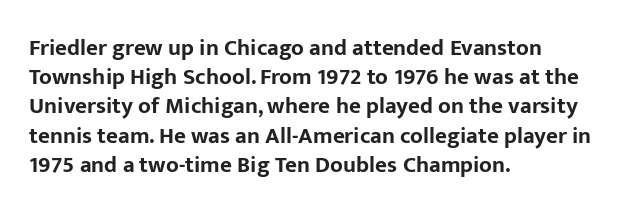
The image shows 23 px bold type, upright; set left-aligned, normal line spacing (1.27x), normal letter spacing, not underlined.
